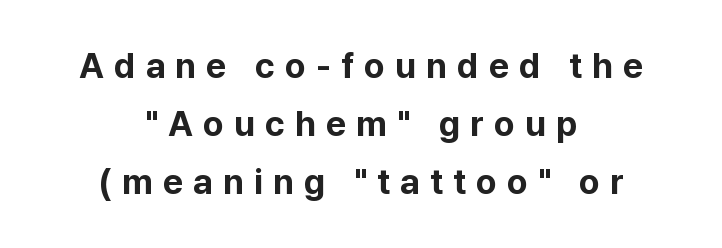
To sum up the face: it is a sans, with no serifs. This rendering features lettering with no underline. The gaps between neighbouring characters are conspicuously large. Note the varied advance widths — an 'i' is clearly narrower than an 'm'. Short and long lines alike share a common midpoint. The vertical gap from one line to the next is medium.
